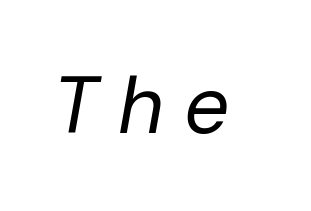
The lettering tilts uniformly, giving the passage an italic look. The strokes carry an ordinary text weight at most. Do the characters align in a grid? No, the font is proportional. A bare baseline throughout the passage.
